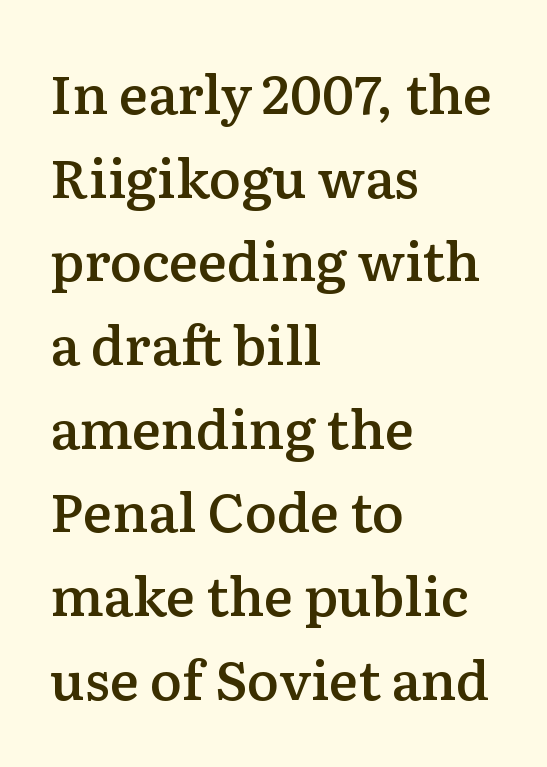
Q: Is the text bold? A: Semi-bold.
Q: Is the text italic (slanted)? A: No, it is upright.
Q: Is the typeface a serif or a sans-serif typeface? A: Serif.
Q: Is the text underlined? A: No.
Q: How is the paragraph aligned? A: Left-aligned.
Q: Is the spacing between letters normal or unusually wide? A: Normal.
Q: Is the spacing between lines tight, normal or loose? A: Normal.
Q: Width (condensed, normal, or wide)? A: Normal.
Q: Stroke contrast? A: Low.
Q: x-height? A: Medium.
Q: Monospaced? A: No.
